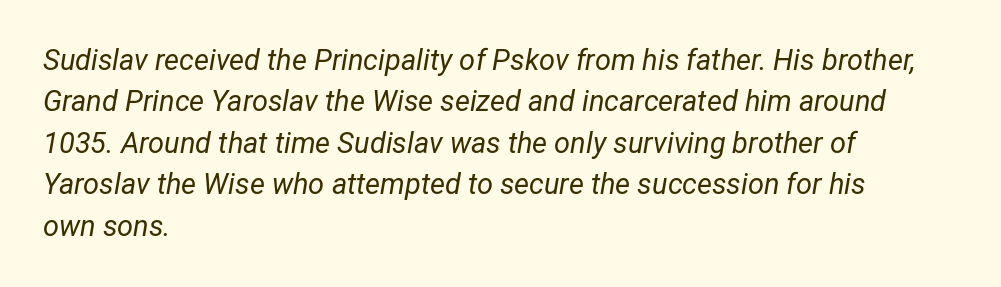
Q: Is the text bold? A: No.
Q: Is the text italic (slanted)? A: Yes, it leans right by about 12 degrees.
Q: Is the text underlined? A: No.
Q: How is the paragraph aligned? A: Left-aligned.
Q: Is the spacing between letters normal or unusually wide? A: Normal.
Q: Is the spacing between lines tight, normal or loose? A: Normal.
Q: Width (condensed, normal, or wide)? A: Condensed.
Q: Stroke contrast? A: Low.
Q: x-height? A: Medium.
Q: Monospaced? A: No.
